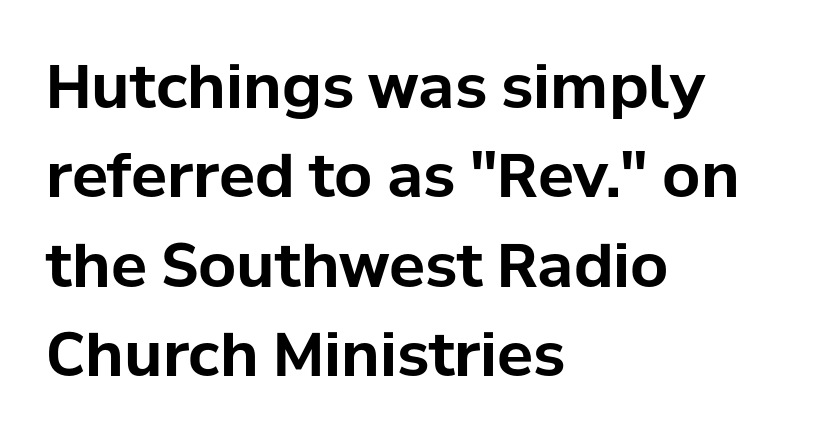
{"serif": "no", "italic": "no", "bold": "yes", "weight": "bold", "width": "normal", "stroke_contrast": "low", "x_height": "medium", "monospaced": "no", "underline": "no", "align": "left", "line_spacing": "normal", "line_spacing_ratio": 1.49, "letter_spacing": "normal", "letter_spacing_em": 0.0, "glyph_px": 60}
